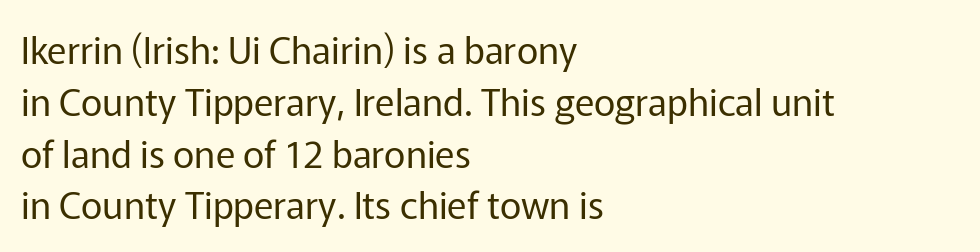
Q: Is the text bold? A: No.
Q: Is the text italic (slanted)? A: No, it is upright.
Q: Is the typeface a serif or a sans-serif typeface? A: Sans-serif.
Q: Is the text underlined? A: No.
Q: How is the paragraph aligned? A: Left-aligned.
Q: Is the spacing between letters normal or unusually wide? A: Normal.
Q: Is the spacing between lines tight, normal or loose? A: Normal.
Q: Width (condensed, normal, or wide)? A: Normal.
Q: Stroke contrast? A: Low.
Q: x-height? A: Medium.
Q: Monospaced? A: No.
